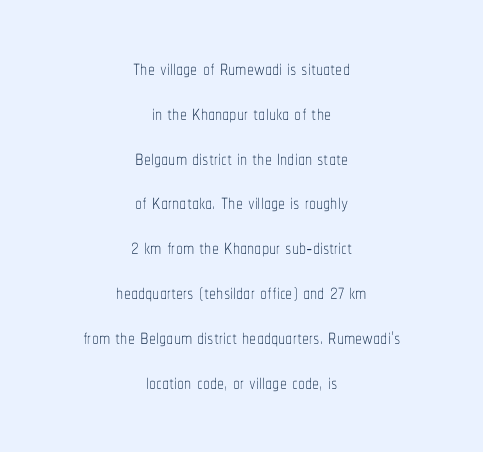
Underline: absent. This sample has the flowing, uneven cadence of proportional lettering. Ascenders rise straight up at ninety degrees. Caption: multi-line text, centered on the measure.
